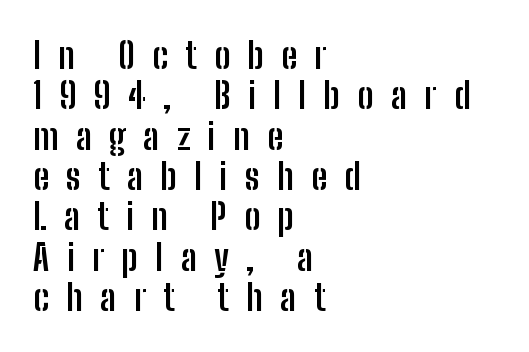
The image shows 36 px semibold, condensed sans-serif type, upright; set left-aligned, tight line spacing (1.12x), unusually wide letter spacing (+0.48 em), not underlined; low stroke contrast and a medium x-height.
